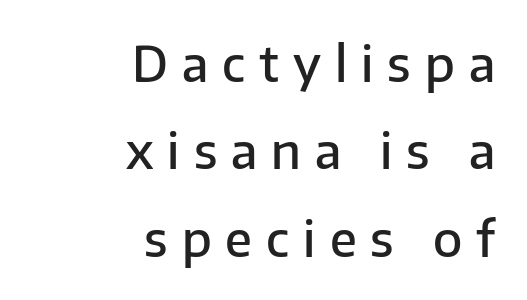
Summary of weight: moderately heavy, a semibold. Rendered with straight, roman letterforms. Varying glyph widths throughout — classic text-font behaviour. Compared with typical body copy, the letter spacing here is much looser.
